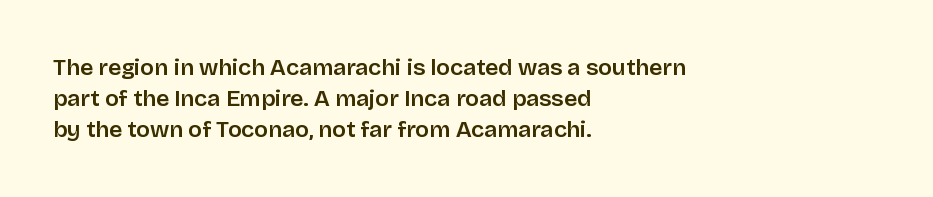
{"italic": "no", "underline": "no", "align": "left", "line_spacing": "normal", "line_spacing_ratio": 1.34, "letter_spacing": "normal", "letter_spacing_em": 0.0, "glyph_px": 23}
